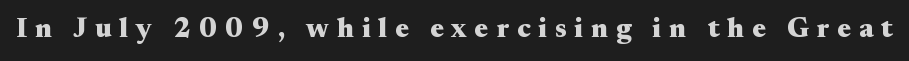
Underline: absent. Unlike italic type, these characters show no tilt at all. Notice how thick the strokes are: this is what a full bold looks like. Is this a fixed-width face? No — the glyphs have proportional, varying widths.
